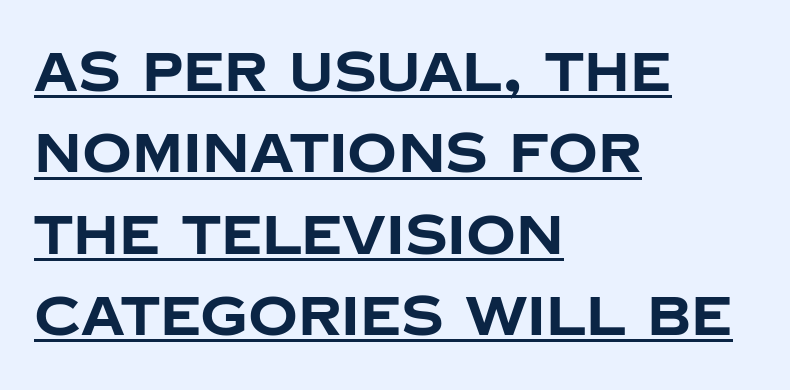
Q: Is the text bold? A: Yes.
Q: Is the text italic (slanted)? A: No, it is upright.
Q: Is the typeface a serif or a sans-serif typeface? A: Sans-serif.
Q: Is the text underlined? A: Yes.
Q: How is the paragraph aligned? A: Left-aligned.
Q: Is the spacing between letters normal or unusually wide? A: Normal.
Q: Is the spacing between lines tight, normal or loose? A: Normal.
Q: Width (condensed, normal, or wide)? A: Normal.
Q: Stroke contrast? A: Low.
Q: x-height? A: Large.
Q: Monospaced? A: No.
